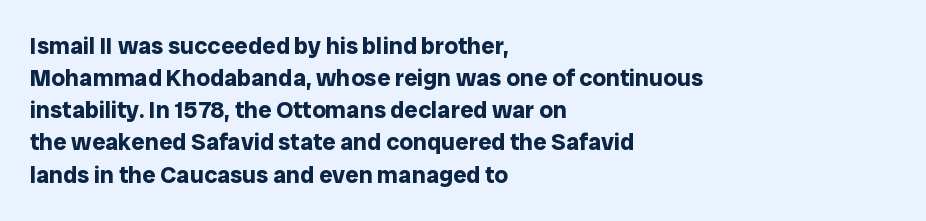
Heavy-handed strokes throughout: this text is bold. Ordinary non-slanted type is in use. The text block is weighted toward the left margin, trailing off unevenly rightward. Students, observe: this is what conventionally led text looks like. Students, note that the glyphs here touch the page at normal intervals. The words here are not underlined.
